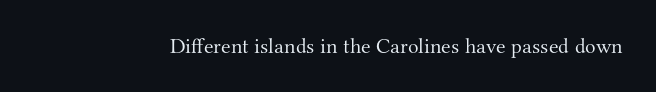
Q: Is the text bold? A: No.
Q: Is the text italic (slanted)? A: No, it is upright.
Q: Is the text underlined? A: No.
Q: Is the spacing between letters normal or unusually wide? A: Normal.
